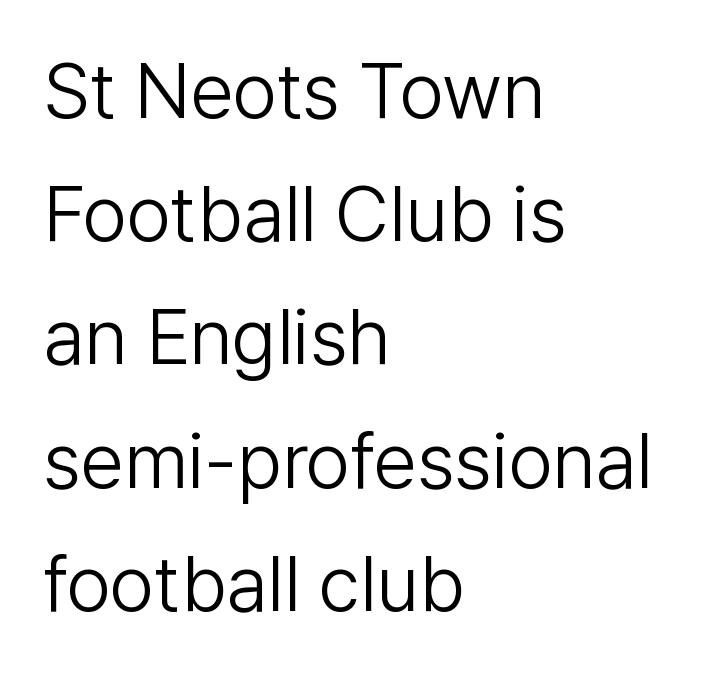
The image shows 78 px light sans-serif type, upright; set left-aligned, normal line spacing (1.58x), normal letter spacing, not underlined; low stroke contrast and a medium x-height.
